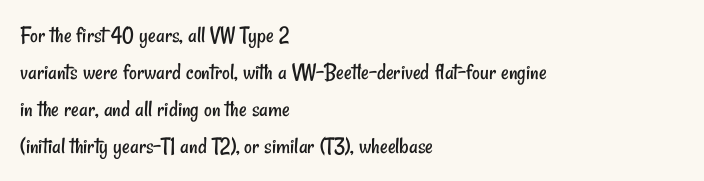
Glance below the letters and you will spot only blank space. The weight tops out at a normal text grade. Caption: standard tracking, unaltered. Short and long lines alike share a common starting point at left.
